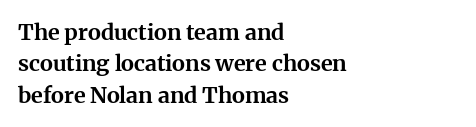
Q: Is the text bold? A: Yes.
Q: Is the text italic (slanted)? A: No, it is upright.
Q: Is the text underlined? A: No.
Q: How is the paragraph aligned? A: Left-aligned.
Q: Is the spacing between letters normal or unusually wide? A: Normal.
Q: Is the spacing between lines tight, normal or loose? A: Normal.
